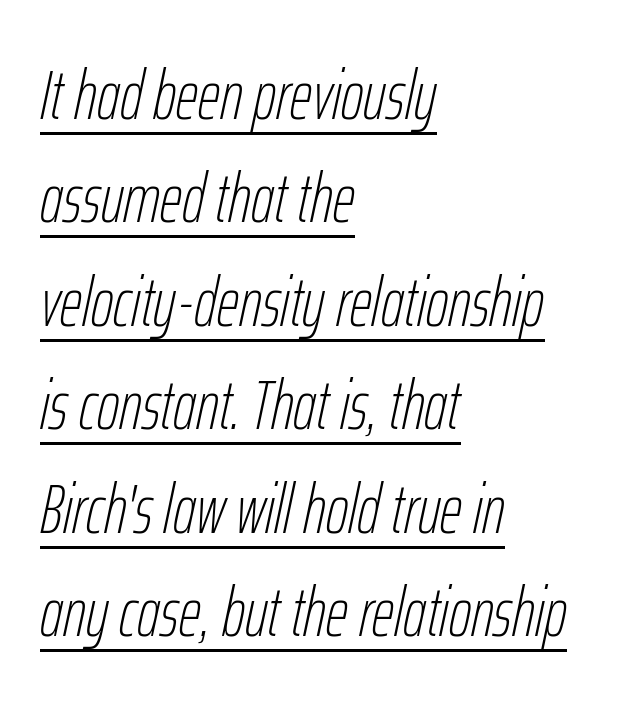
The image shows 69 px thin, condensed type, italic (leaning right); set left-aligned, normal line spacing (1.5x), normal letter spacing, underlined; low stroke contrast and a medium x-height.
